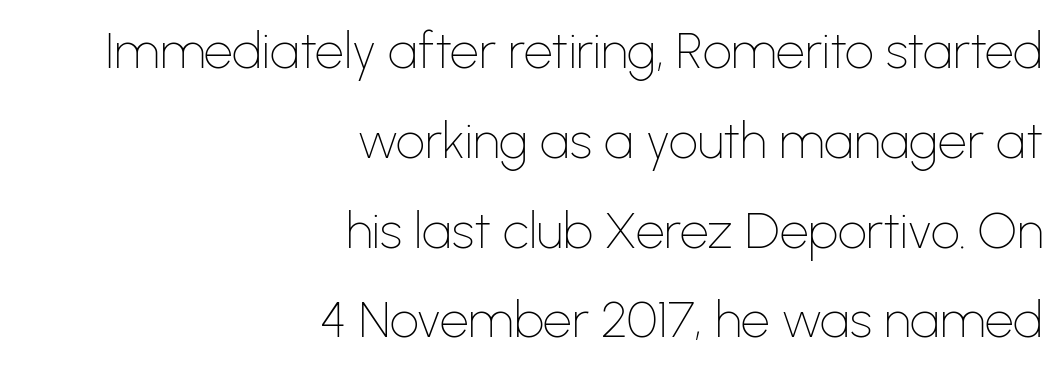
{"serif": "no", "italic": "no", "bold": "no", "weight": "thin", "width": "normal", "stroke_contrast": "low", "x_height": "medium", "monospaced": "no", "underline": "no", "align": "right", "line_spacing_ratio": 1.76, "letter_spacing": "normal", "letter_spacing_em": 0.0, "glyph_px": 51}
